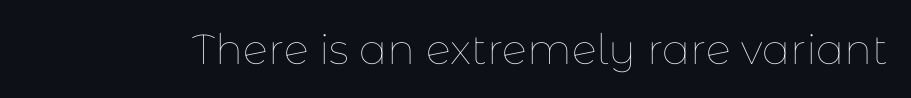
{"italic": "no", "bold": "no", "weight": "thin", "width": "normal", "stroke_contrast": "low", "x_height": "medium", "monospaced": "no", "underline": "no", "letter_spacing": "normal", "letter_spacing_em": 0.0, "glyph_px": 42}
